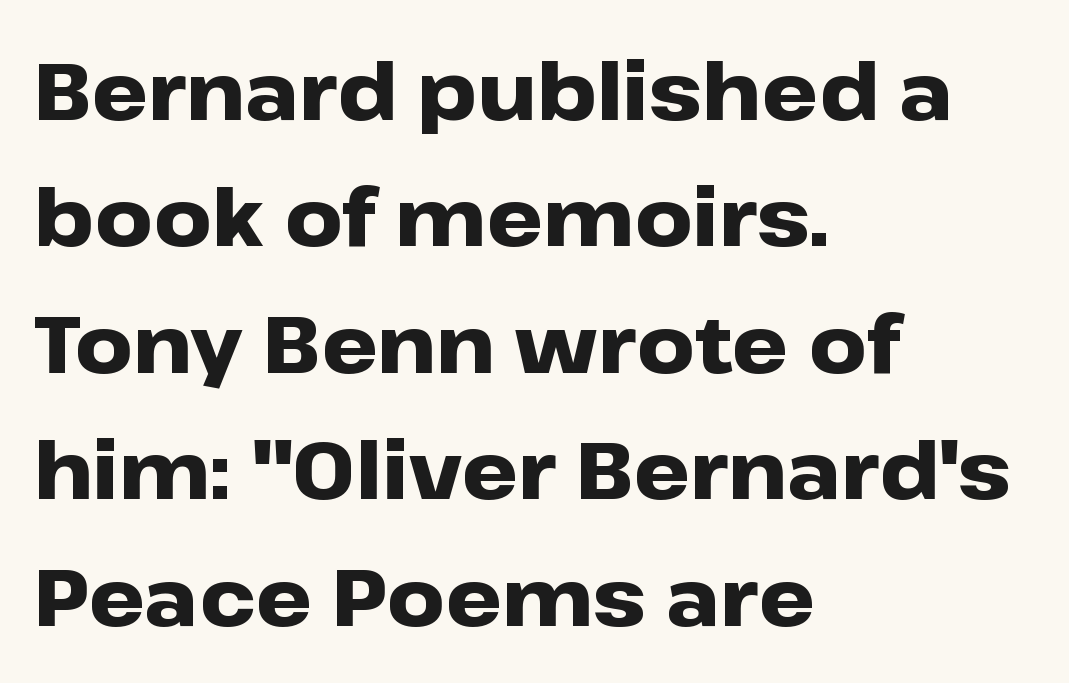
{"serif": "no", "italic": "no", "bold": "yes", "weight": "heavy", "width": "wide", "stroke_contrast": "low", "x_height": "medium", "monospaced": "no", "underline": "no", "align": "left", "line_spacing": "normal", "line_spacing_ratio": 1.58, "letter_spacing": "normal", "letter_spacing_em": 0.0, "glyph_px": 80}
